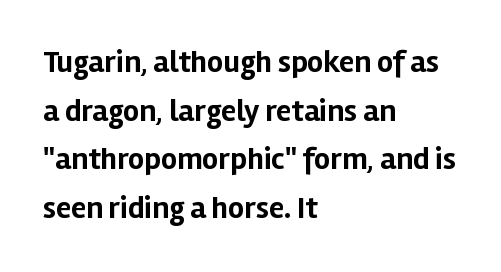
{"serif": "no", "italic": "no", "bold": "yes", "weight": "bold", "width": "normal", "stroke_contrast": "low", "x_height": "medium", "monospaced": "no", "underline": "no", "align": "left", "line_spacing": "normal", "line_spacing_ratio": 1.57, "letter_spacing": "normal", "letter_spacing_em": 0.0, "glyph_px": 31}
